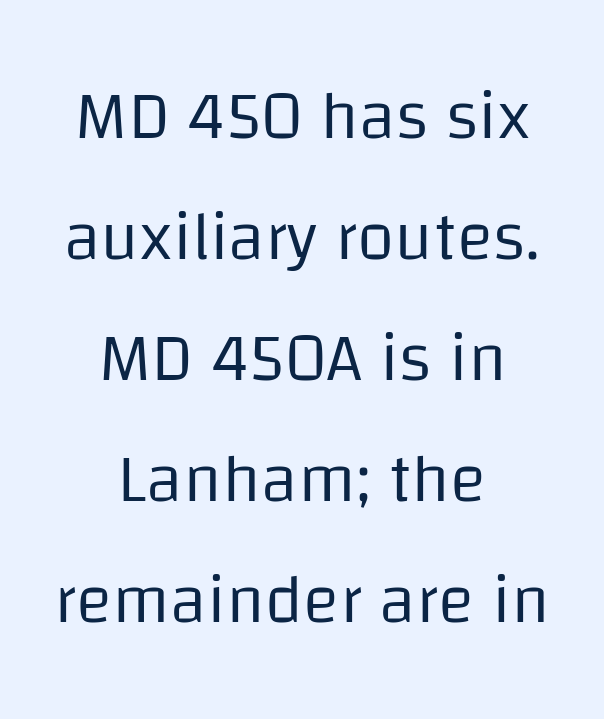
Spacing verdict: proportional, widths tailored to each character. Descender tails drop into unmarked territory. This rendering leaves character spacing at its baseline value. The glyphs in this specimen are sans serif.
